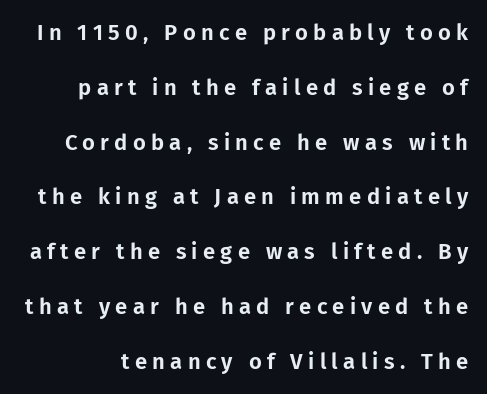
The block of text is sparse from top to bottom, with ample space between rows. No italicization has been applied; the sample stays upright. No word sits above an underline. Look at the tracking — it's clearly loosened, letters drifting apart.
